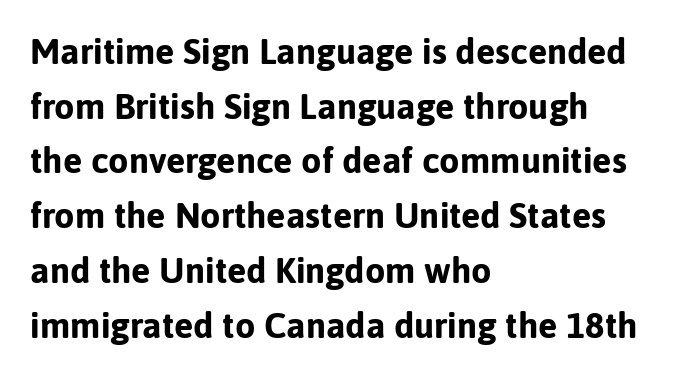
A student would call this left alignment; a typographer would say flush left, rag right. This sample has the flowing, uneven cadence of proportional lettering. The leading is moderate, giving the passage an even texture. The passage shown has conventional tracking throughout. Rendered with straight, roman letterforms.
